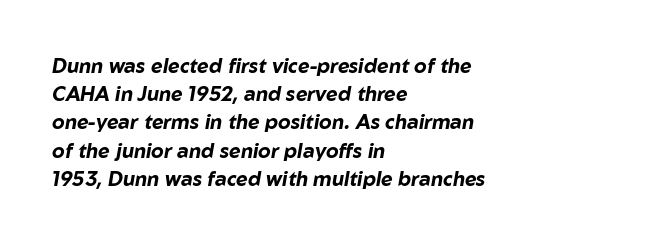
There is no visible air inserted between adjacent glyphs. The letters are slanted; this is an italic face. Reading down the block, your eye returns to a fixed left position each line. Stroke thickness is high; the sample reads as a true bold. These lines sit exactly where default settings would place them.
